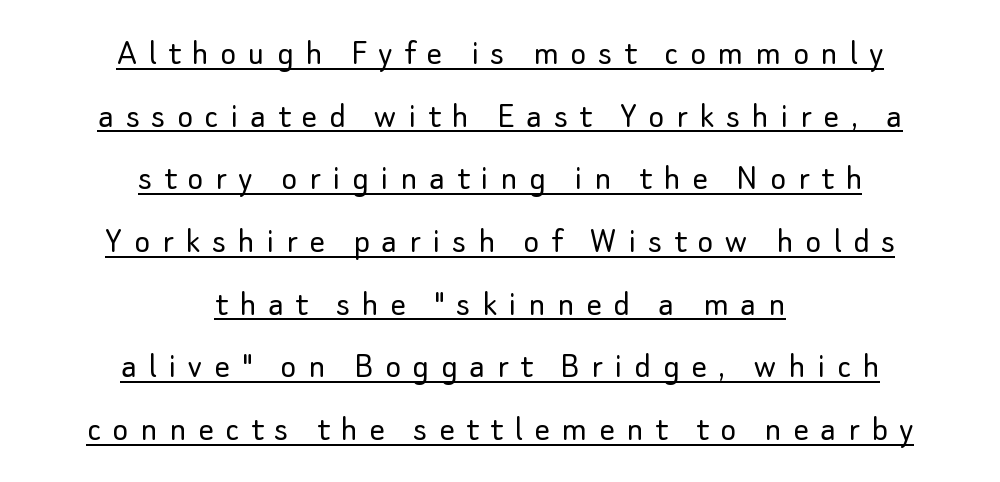
Students, note that the glyphs here are deliberately spaced far apart. Descenders here cross a horizontal rule under the line. Is this a fixed-width face? No — the glyphs have proportional, varying widths. The passage shown stacks its lines at a standard gap. Posture: vertical.
